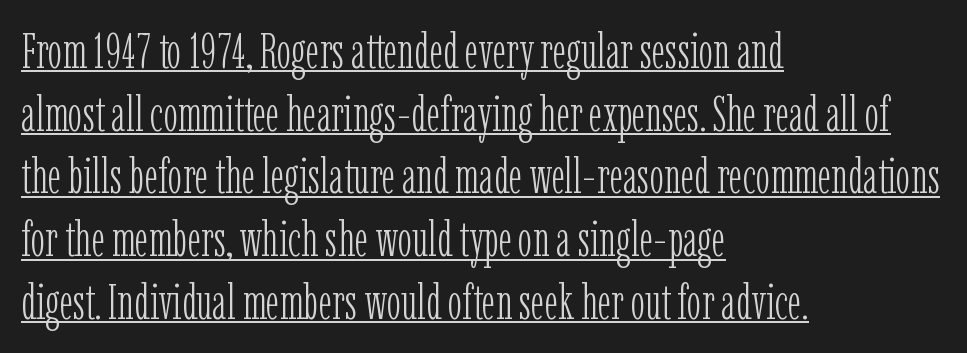
Layout note: lines flush left. These lines were composed using upright roman letters. The line texture is even and compact thanks to regular tracking. A light-to-regular cut is what we see here. The vertical gap from one line to the next is medium. Do the characters align in a grid? No, the font is proportional.
